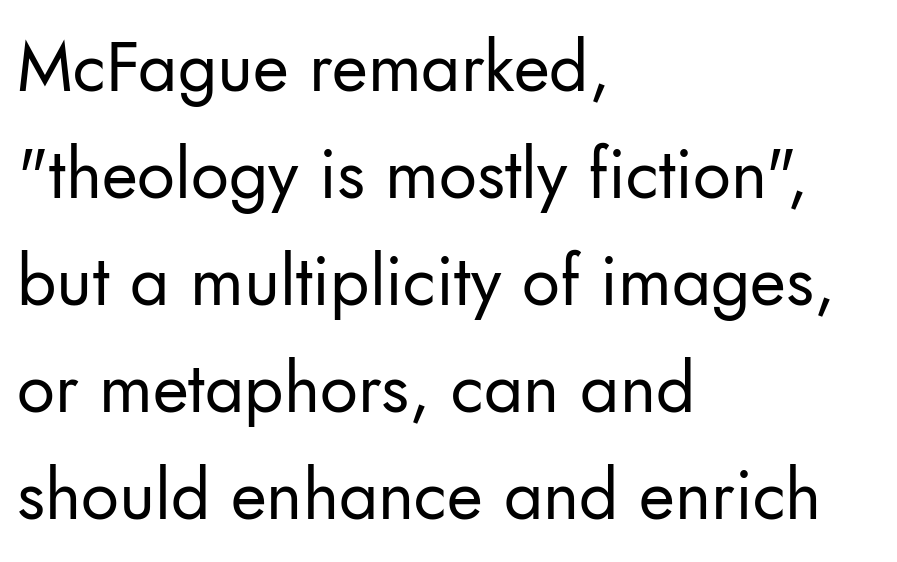
{"serif": "no", "italic": "no", "bold": "no", "weight": "regular", "width": "normal", "stroke_contrast": "low", "x_height": "small", "monospaced": "no", "underline": "no", "align": "left", "line_spacing": "normal", "line_spacing_ratio": 1.55, "letter_spacing": "normal", "letter_spacing_em": 0.0, "glyph_px": 69}
